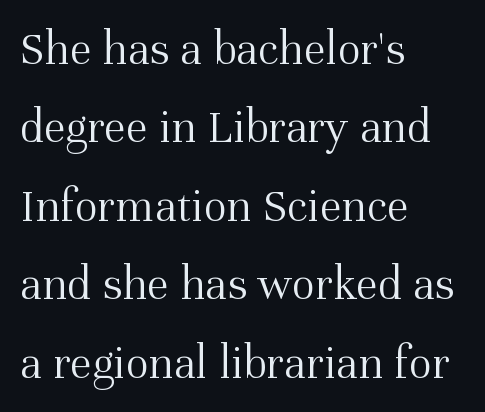
The image shows 49 px light serif type, upright; set left-aligned, normal line spacing (1.6x), normal letter spacing, not underlined; medium stroke contrast and a medium x-height.
